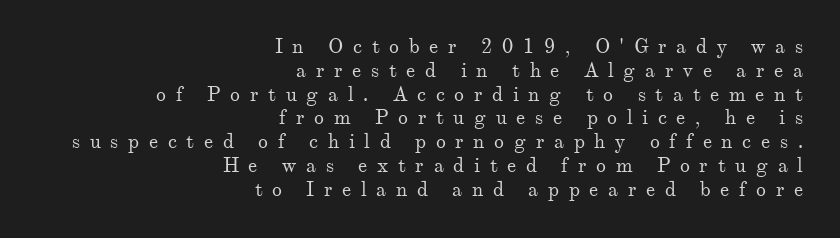
The image shows 20 px text type, upright; set right-aligned, line spacing 1.19x, unusually wide letter spacing (+0.48 em), not underlined.
